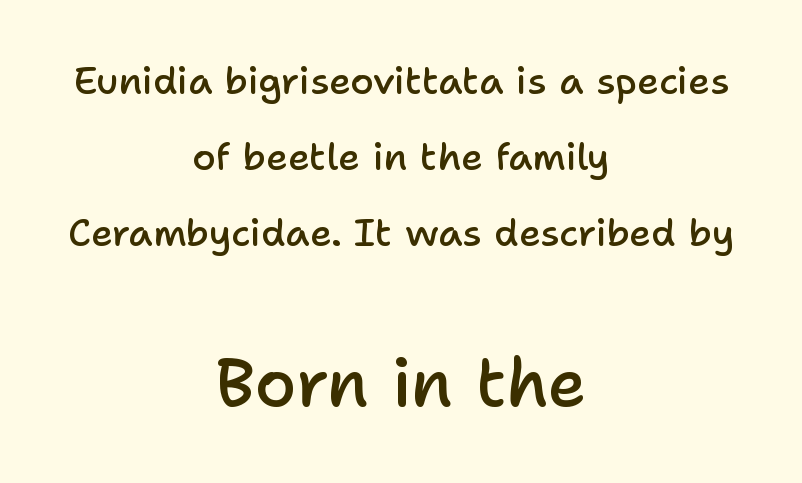
{"serif": "no", "italic": "no", "bold": "semi", "weight": "semibold", "width": "normal", "stroke_contrast": "low", "x_height": "medium", "monospaced": "no", "underline": "no", "align": "center", "line_spacing": "loose", "line_spacing_ratio": 2.0, "letter_spacing": "normal", "letter_spacing_em": 0.0, "larger_block": "second", "size_ratio": 1.76, "glyph_px": 67}
